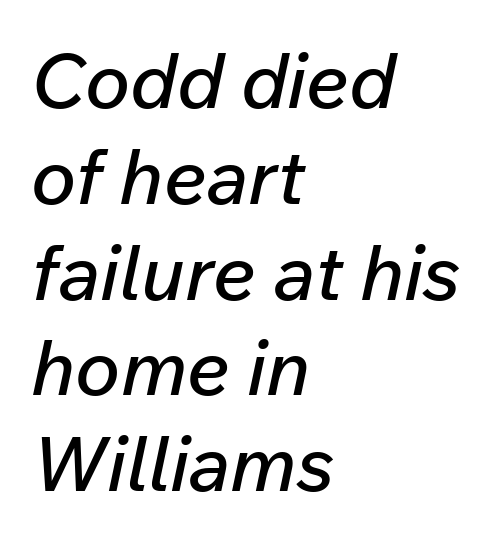
Q: Is the text italic (slanted)? A: Yes, it leans right by about 12 degrees.
Q: Is the text underlined? A: No.
Q: How is the paragraph aligned? A: Left-aligned.
Q: Is the spacing between letters normal or unusually wide? A: Normal.
Q: Is the spacing between lines tight, normal or loose? A: Normal.
Q: Width (condensed, normal, or wide)? A: Normal.
Q: Stroke contrast? A: Low.
Q: x-height? A: Medium.
Q: Monospaced? A: No.
